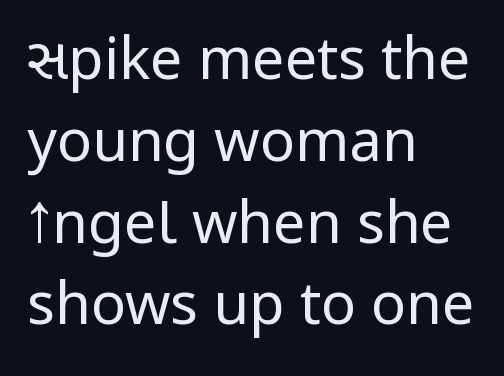
{"serif": "no", "italic": "no", "bold": "no", "weight": "regular", "width": "condensed", "stroke_contrast": "low", "underline": "no", "align": "left", "line_spacing": "normal", "line_spacing_ratio": 1.41, "letter_spacing": "normal", "letter_spacing_em": 0.0, "glyph_px": 58}
